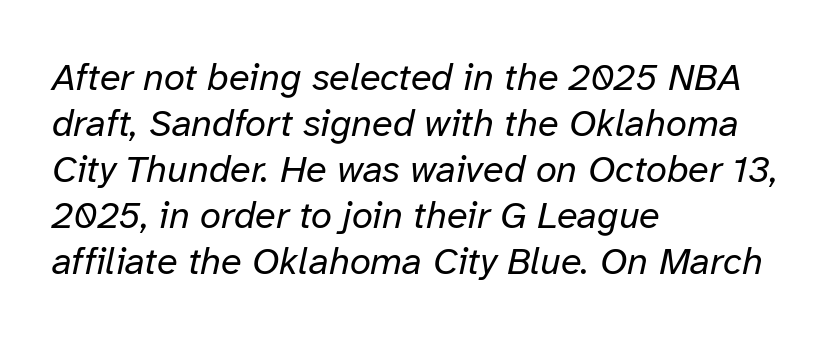
The image shows 38 px regular-weight type, italic (leaning right); set left-aligned, line spacing 1.21x, normal letter spacing, not underlined; low stroke contrast and a medium x-height.
